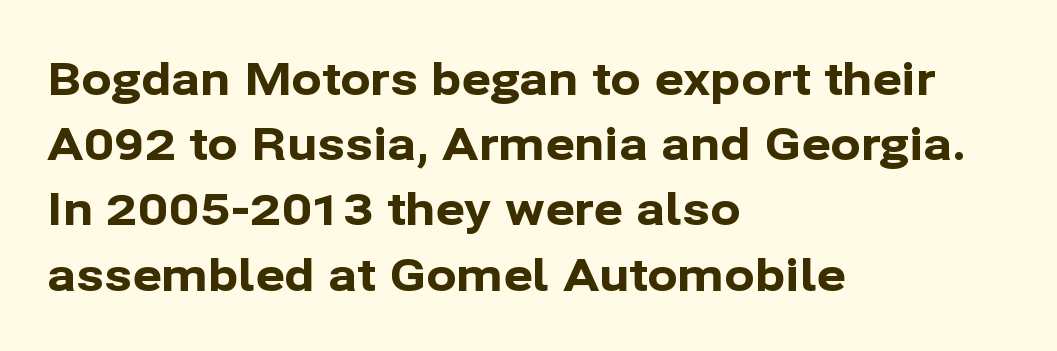
This sample uses an upright cut, with every glyph sitting square on the baseline. Honestly, the row spacing looks completely unremarkable. The line texture is even and compact thanks to regular tracking. This sample uses a sans-serif face.
